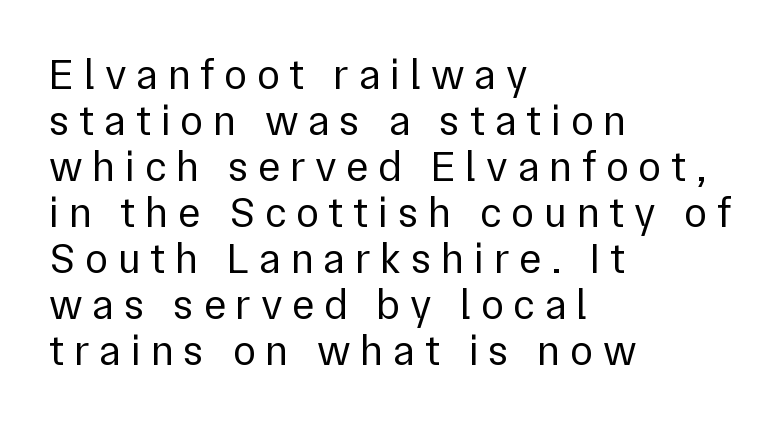
The image shows 43 px regular-weight sans-serif type, upright; set left-aligned, tight line spacing (1.07x), unusually wide letter spacing (+0.22 em), not underlined; low stroke contrast and a medium x-height.
